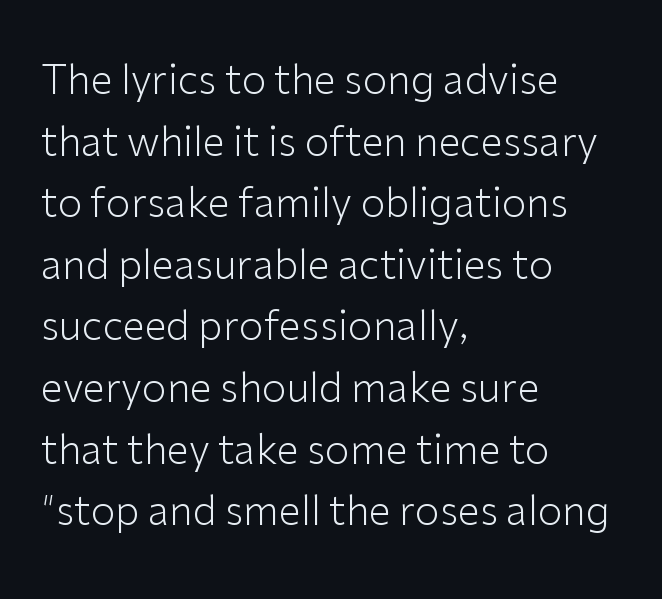
Regarding serifs, this sample does without them. The ragged edge is on the right, which tells us the setting is flush left. The letters advance in unequal steps, a hallmark of proportional type. This rendering leaves character spacing at its baseline value. One glance says typical: line gaps are just what's usual. The strokes are not fattened; the text isn't bold.
